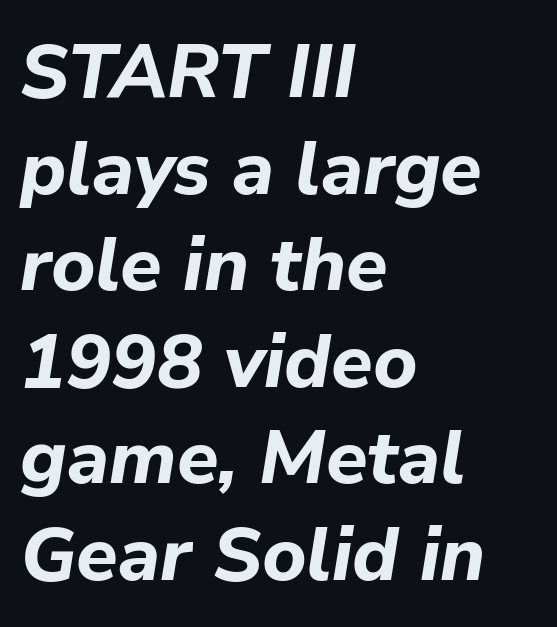
How heavy is the stroke? Heavy — this is a bold. Leading: standard. Spacing verdict: proportional, widths tailored to each character. Beneath every word, the page is bare. The paragraph shown leans on its left margin.
